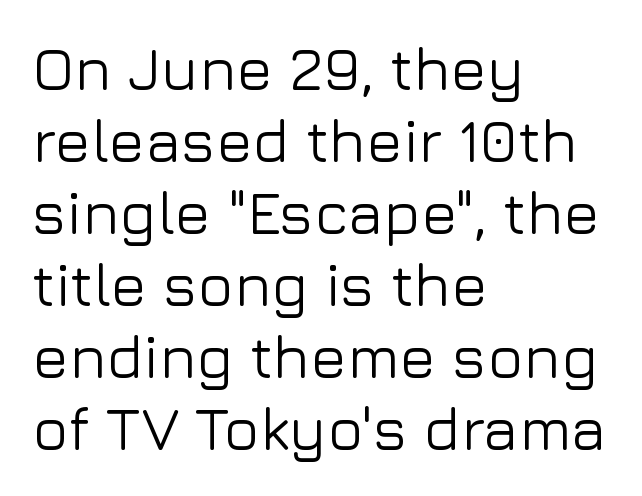
Q: Is the text italic (slanted)? A: No, it is upright.
Q: Is the typeface a serif or a sans-serif typeface? A: Sans-serif.
Q: Is the text underlined? A: No.
Q: How is the paragraph aligned? A: Left-aligned.
Q: Is the spacing between letters normal or unusually wide? A: Normal.
Q: Width (condensed, normal, or wide)? A: Normal.
Q: Stroke contrast? A: Low.
Q: x-height? A: Medium.
Q: Monospaced? A: No.
